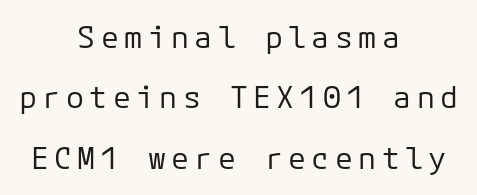
The font's upright variant was chosen for this text. Descender tails drop into unmarked territory. In CSS terms this would be text-align: center. Leading is clearly above the norm, producing a sparse column. To sum up the face: it is a sans, with no serifs.
